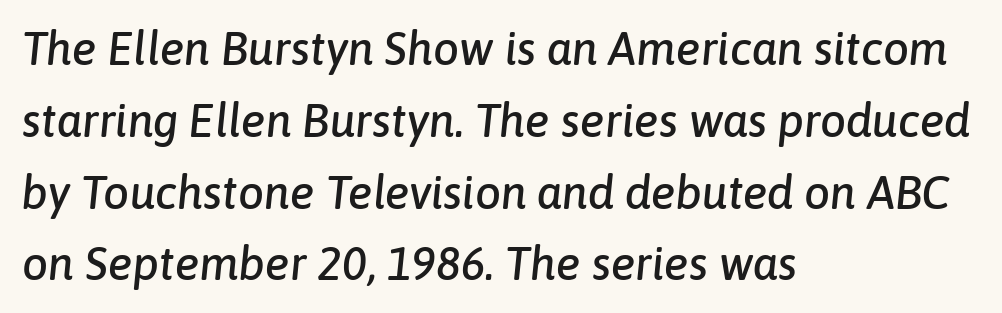
Proportional: the letters do not fall into vertical columns. These lines are set flush left with a ragged right edge. Rule under the text: the space is simply empty. Letter spacing: default.
